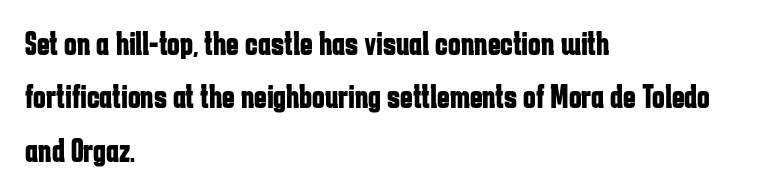
Strong, thick strokes mark this as bold type. The passage shown has conventional tracking throughout. The designer went with a sans here, leaving each stem footless. The gap between lines stays unmarked. Summary of vertical rhythm: regular, with standard interline spacing.
